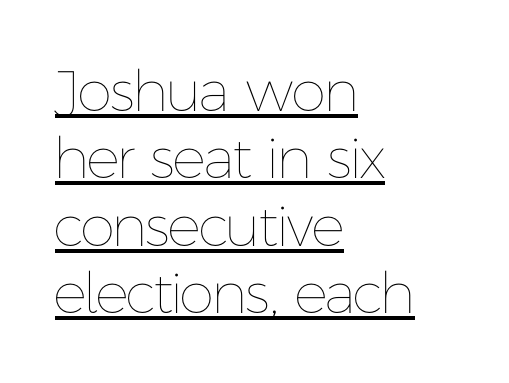
{"italic": "no", "bold": "no", "weight": "thin", "width": "normal", "stroke_contrast": "low", "x_height": "medium", "monospaced": "no", "underline": "yes", "align": "left", "line_spacing_ratio": 1.18, "letter_spacing": "normal", "letter_spacing_em": 0.0, "glyph_px": 57}
